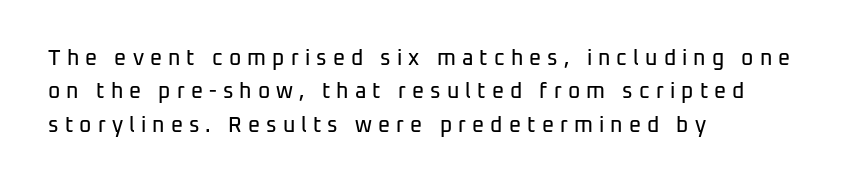
The image shows 21 px text type, upright; set left-aligned, normal line spacing (1.59x), unusually wide letter spacing (+0.29 em), not underlined.
